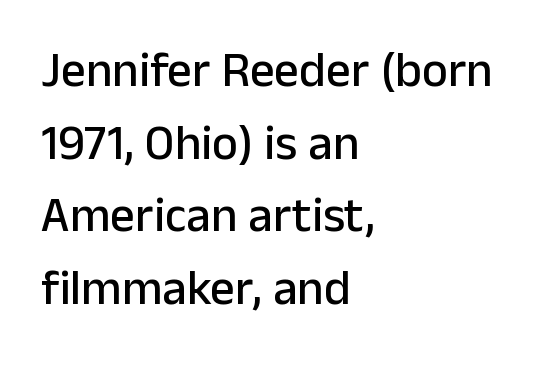
The image shows 49 px sans-serif type, upright; set left-aligned, normal line spacing (1.48x), normal letter spacing, not underlined; low stroke contrast and a medium x-height.
